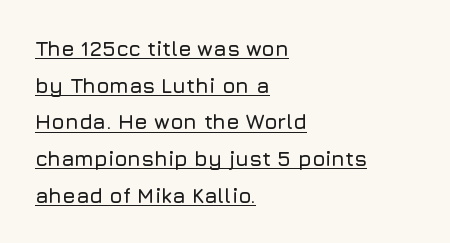
Q: Is the text italic (slanted)? A: No, it is upright.
Q: Is the text underlined? A: Yes.
Q: How is the paragraph aligned? A: Left-aligned.
Q: Is the spacing between letters normal or unusually wide? A: Normal.
